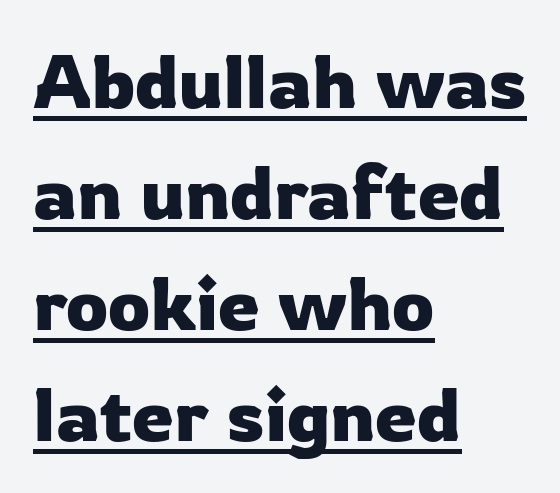
{"serif": "no", "italic": "no", "width": "normal", "stroke_contrast": "low", "x_height": "medium", "monospaced": "no", "underline": "yes", "align": "left", "line_spacing": "normal", "line_spacing_ratio": 1.48, "letter_spacing": "normal", "letter_spacing_em": 0.0, "glyph_px": 75}
